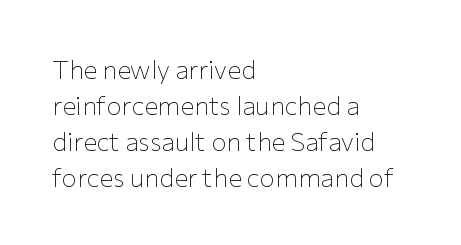
Q: Is the text bold? A: No.
Q: Is the text italic (slanted)? A: No, it is upright.
Q: Is the text underlined? A: No.
Q: How is the paragraph aligned? A: Left-aligned.
Q: Is the spacing between letters normal or unusually wide? A: Normal.
Q: Is the spacing between lines tight, normal or loose? A: Normal.
